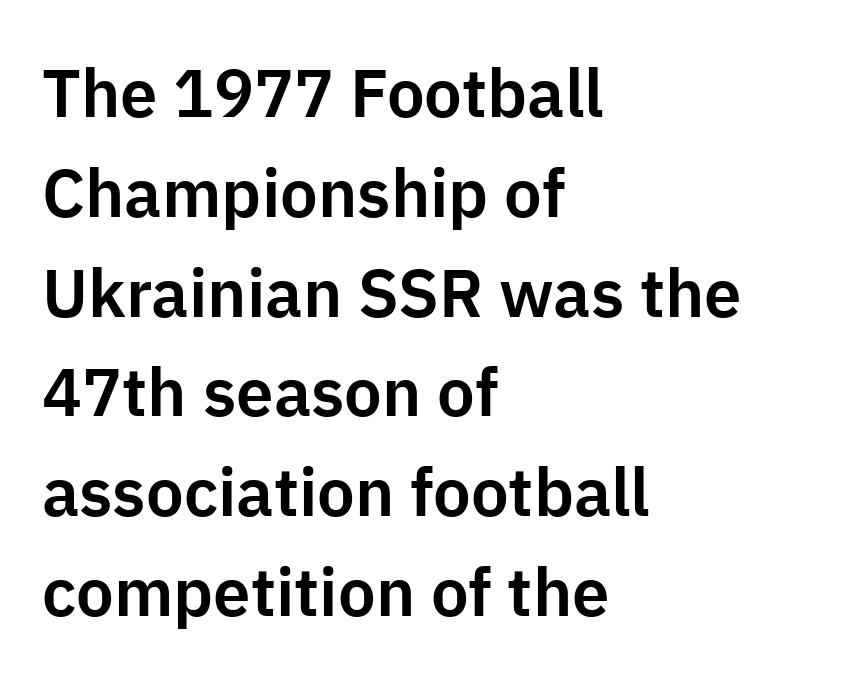
Characters follow at the spacing the type designer built in. Is there much room between lines? A standard amount, neither cramped nor airy. Tall strokes in this sample are plumb rather than angled. Letterform terminals end flat and unadorned throughout the passage. Character widths vary here, with narrow letters taking less room than wide ones.
